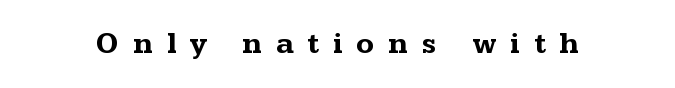
Designer's note — italics off, roman on. Look at the bottom of the vertical strokes: they flare into serifs here. Someone cranked the tracking dial way up on this one. Type without underlining. The face used here is proportionally spaced, like ordinary book or web type. The font is running at its bold setting.
